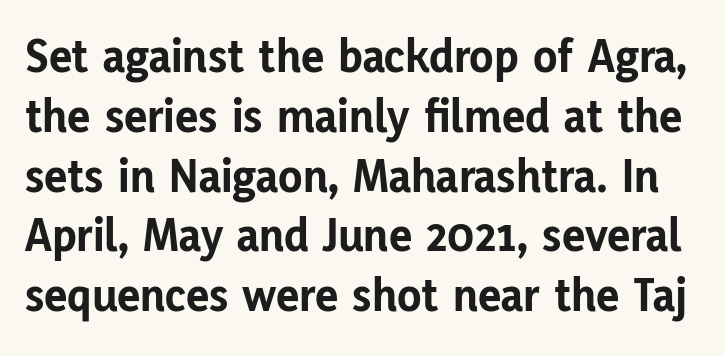
The image shows 49 px bold sans-serif type, upright; set line spacing 1.22x, normal letter spacing, not underlined; low stroke contrast and a medium x-height.
